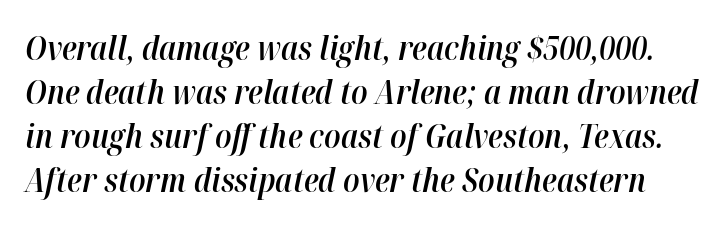
Quick note: interline space is typical. Yep, that's italic — everything's leaning. Stems and bowls a touch heavier than normal — semibold. The space directly below the letters is spotless. Honestly, the letter spacing is just normal — you wouldn't notice it.
